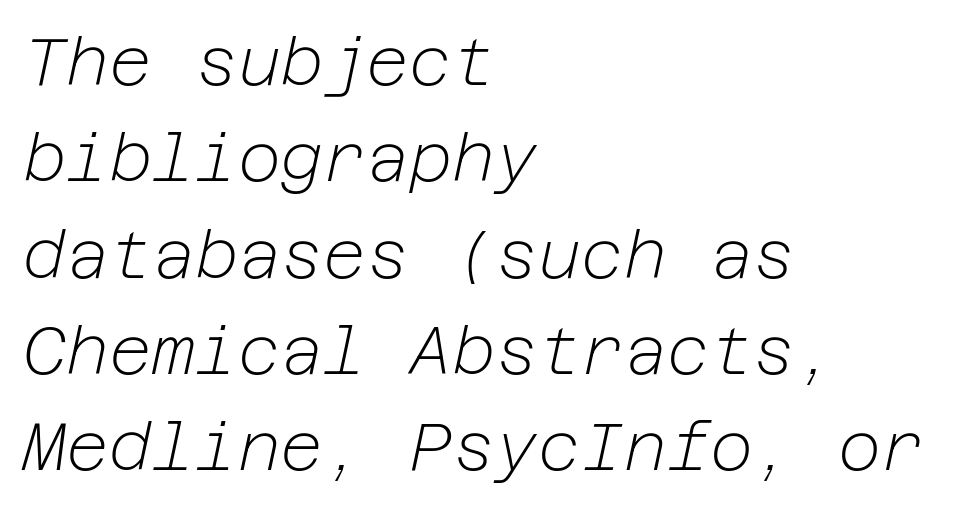
Q: Is the text bold? A: No.
Q: Is the text italic (slanted)? A: Yes, it leans right by about 12 degrees.
Q: Is the text underlined? A: No.
Q: How is the paragraph aligned? A: Left-aligned.
Q: Is the spacing between letters normal or unusually wide? A: Normal.
Q: Is the spacing between lines tight, normal or loose? A: Normal.
Q: Width (condensed, normal, or wide)? A: Normal.
Q: Stroke contrast? A: Low.
Q: x-height? A: Medium.
